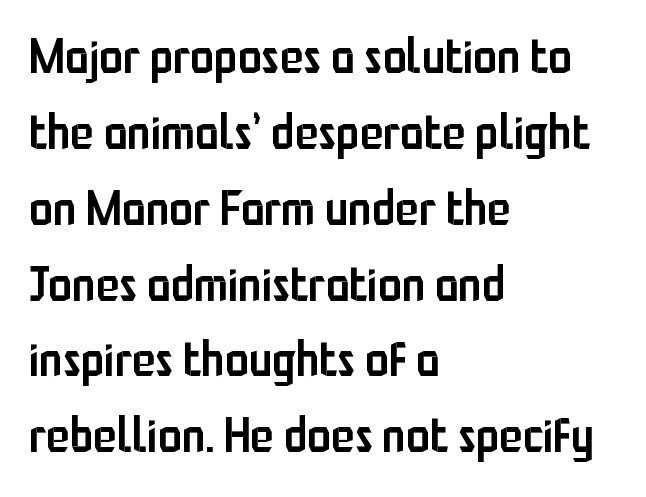
{"serif": "no", "italic": "no", "bold": "semi", "weight": "semibold", "width": "condensed", "stroke_contrast": "low", "x_height": "medium", "monospaced": "no", "underline": "no", "align": "left", "line_spacing": "normal", "line_spacing_ratio": 1.58, "letter_spacing": "normal", "letter_spacing_em": 0.0, "glyph_px": 48}
